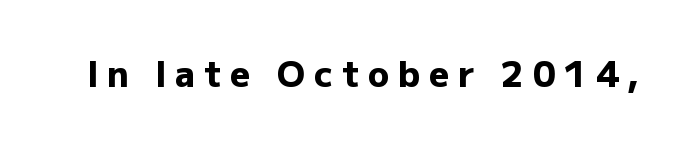
Each letter keeps its own natural width here, so spacing adapts to shape. A dark, heavy texture on the line: the type is bold. The axis of the letterforms is exactly vertical. The characters display no serif detailing; their extremities are plain. Words appear elongated and porous because spacing is wide. The baseline area is clear.
